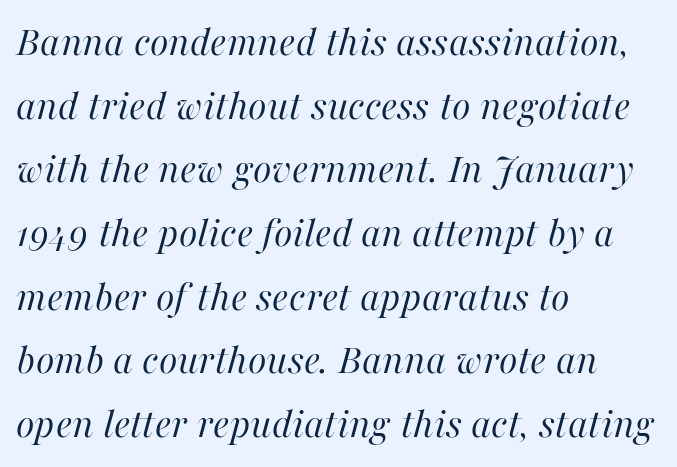
Q: Is the text bold? A: No.
Q: Is the text italic (slanted)? A: Yes, it leans right by about 16 degrees.
Q: Is the text underlined? A: No.
Q: How is the paragraph aligned? A: Left-aligned.
Q: Is the spacing between letters normal or unusually wide? A: Normal.
Q: Is the spacing between lines tight, normal or loose? A: Normal.
Q: Width (condensed, normal, or wide)? A: Normal.
Q: Stroke contrast? A: High.
Q: x-height? A: Medium.
Q: Monospaced? A: No.
